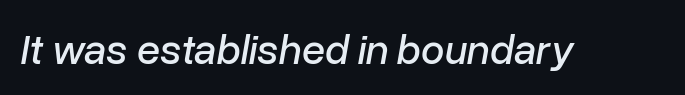
The image shows 42 px text type, italic (leaning right); set normal letter spacing, not underlined; low stroke contrast and a medium x-height.
